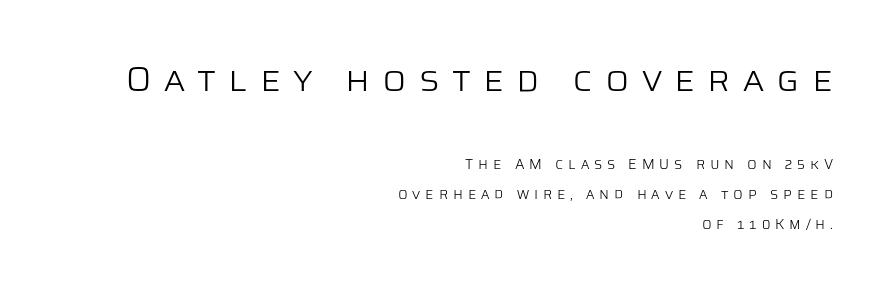
The image shows 35 px light sans-serif type, upright; set right-aligned, loose line spacing (2.12x), unusually wide letter spacing (+0.35 em), not underlined; the first (top) block is 2.5x larger; low stroke contrast and a large x-height.
